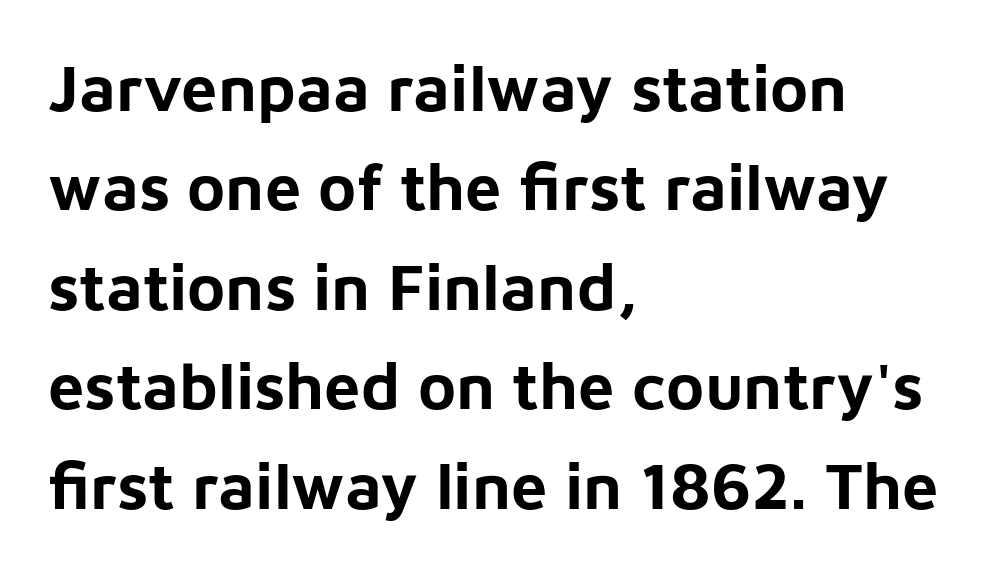
Q: Is the text bold? A: Yes.
Q: Is the text italic (slanted)? A: No, it is upright.
Q: Is the typeface a serif or a sans-serif typeface? A: Sans-serif.
Q: Is the text underlined? A: No.
Q: How is the paragraph aligned? A: Left-aligned.
Q: Is the spacing between letters normal or unusually wide? A: Normal.
Q: Is the spacing between lines tight, normal or loose? A: Normal.
Q: Width (condensed, normal, or wide)? A: Normal.
Q: Stroke contrast? A: Low.
Q: x-height? A: Medium.
Q: Monospaced? A: No.
